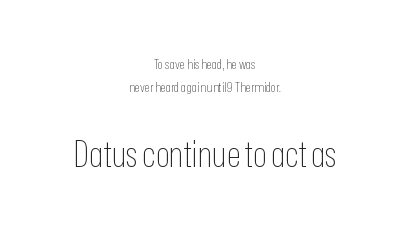
The image shows 36 px thin, condensed sans-serif type, upright; set centered, normal line spacing (1.62x), normal letter spacing, not underlined; the second (bottom) block is 2.57x larger; low stroke contrast and a medium x-height.
